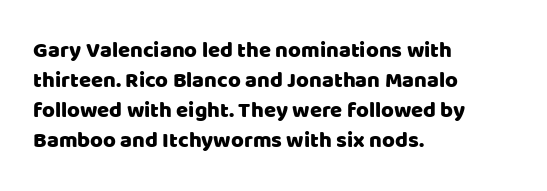
Q: Is the text italic (slanted)? A: No, it is upright.
Q: Is the text underlined? A: No.
Q: How is the paragraph aligned? A: Left-aligned.
Q: Is the spacing between letters normal or unusually wide? A: Normal.
Q: Is the spacing between lines tight, normal or loose? A: Normal.
